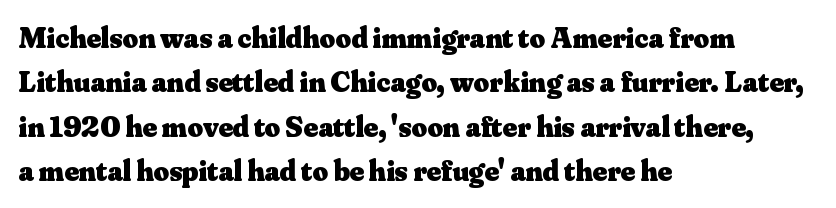
The image shows 30 px heavy serif type, upright; set left-aligned, normal line spacing (1.48x), normal letter spacing, not underlined; medium stroke contrast and a small x-height.
